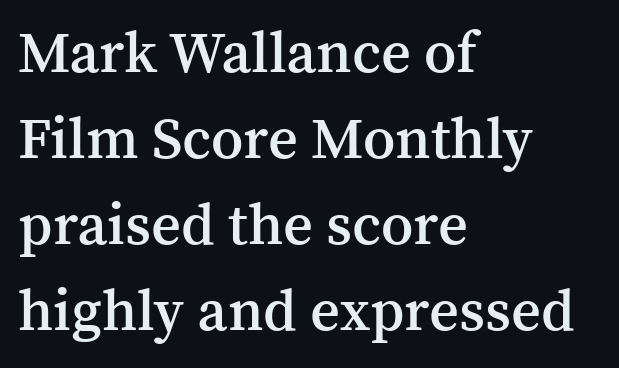
{"serif": "yes", "italic": "no", "bold": "semi", "weight": "semibold", "width": "normal", "stroke_contrast": "medium", "x_height": "medium", "monospaced": "no", "underline": "no", "align": "left", "line_spacing": "normal", "line_spacing_ratio": 1.48, "letter_spacing": "normal", "letter_spacing_em": 0.0, "glyph_px": 58}
